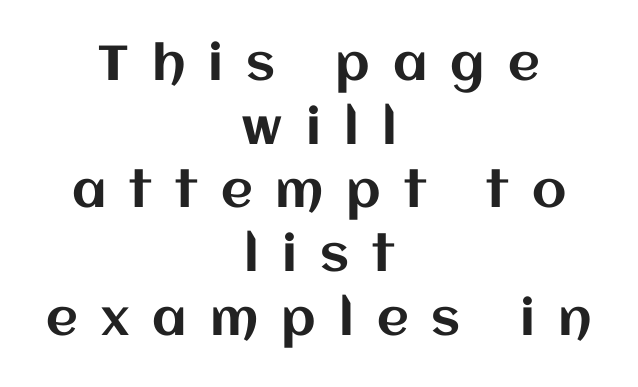
{"italic": "no", "width": "normal", "stroke_contrast": "medium", "x_height": "large", "monospaced": "no", "underline": "no", "align": "center", "line_spacing": "normal", "line_spacing_ratio": 1.3, "letter_spacing": "wide", "letter_spacing_em": 0.47, "glyph_px": 49}
